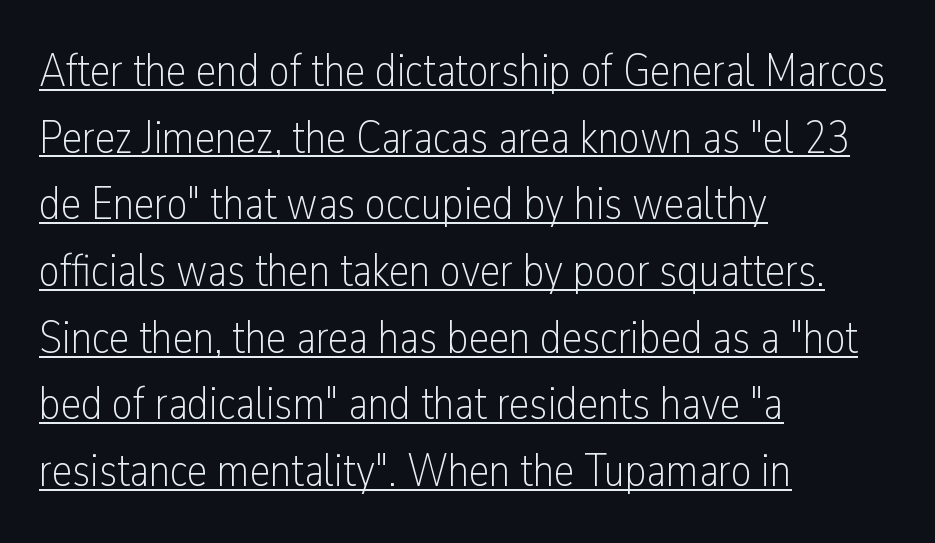
Q: Is the text bold? A: No.
Q: Is the text italic (slanted)? A: No, it is upright.
Q: Is the typeface a serif or a sans-serif typeface? A: Sans-serif.
Q: Is the text underlined? A: Yes.
Q: How is the paragraph aligned? A: Left-aligned.
Q: Is the spacing between letters normal or unusually wide? A: Normal.
Q: Is the spacing between lines tight, normal or loose? A: Normal.
Q: Width (condensed, normal, or wide)? A: Condensed.
Q: Stroke contrast? A: Low.
Q: x-height? A: Medium.
Q: Monospaced? A: No.
